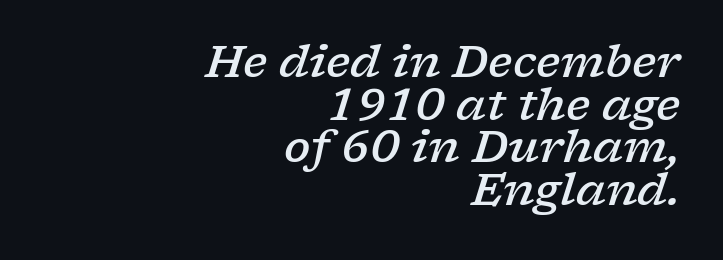
{"serif": "yes", "italic": "yes", "lean": "right", "slant_degrees": 17, "bold": "semi", "weight": "semibold", "width": "wide", "stroke_contrast": "low", "x_height": "medium", "monospaced": "no", "underline": "no", "align": "right", "line_spacing": "tight", "line_spacing_ratio": 0.97, "letter_spacing": "normal", "letter_spacing_em": 0.0, "glyph_px": 44}
